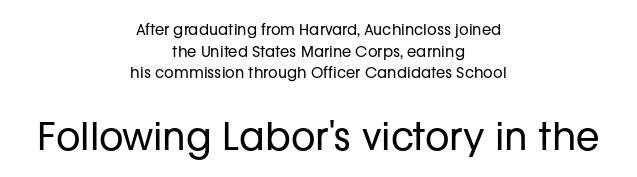
The image shows 38 px regular-weight sans-serif type, upright; set centered, normal line spacing (1.44x), normal letter spacing, not underlined; the second (bottom) block is 2.53x larger; low stroke contrast and a medium x-height.
